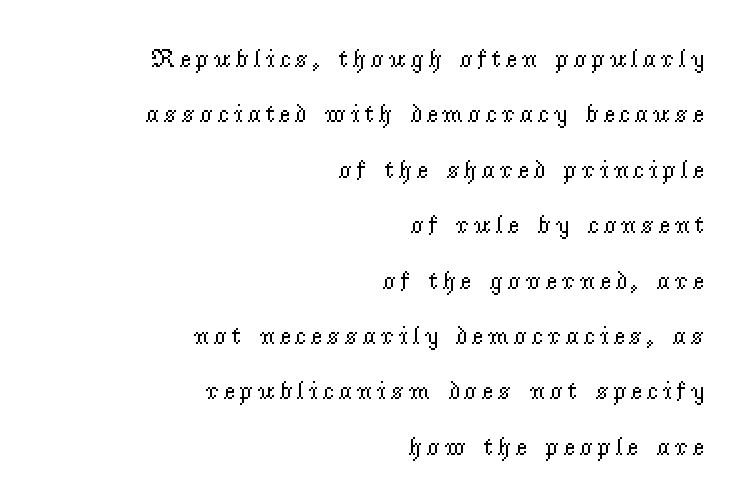
The image shows 26 px text type, upright; set right-aligned, loose line spacing (2.13x), not underlined.
